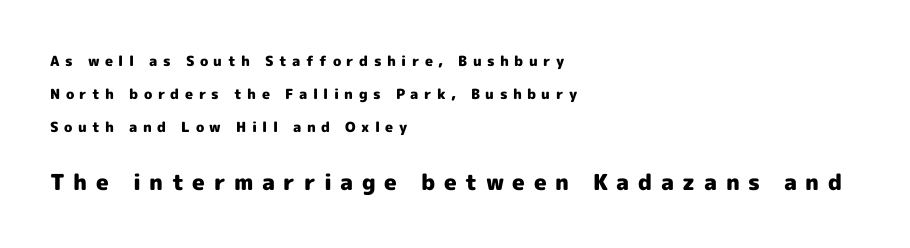
The image shows 22 px bold type, upright; set left-aligned, loose line spacing (2.34x), unusually wide letter spacing (+0.39 em), not underlined; the second (bottom) block is 1.57x larger.
